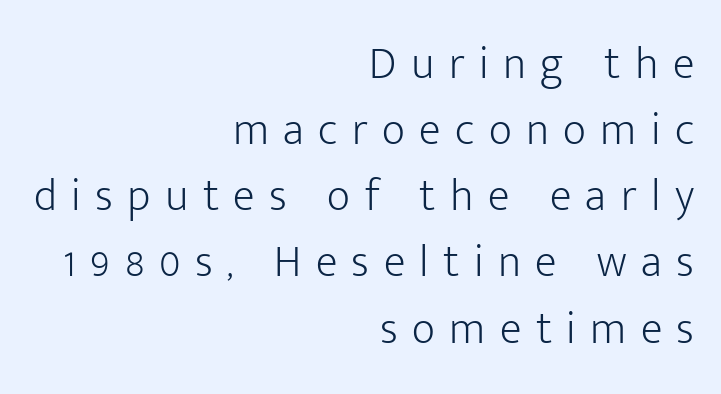
The vertical gap from one line to the next is medium. The paragraph has a hard right edge and a soft left edge. Each letter keeps its own natural width here, so spacing adapts to shape. The typography opts for an upright posture over an oblique one. Descenders are the only things crossing below the line.
